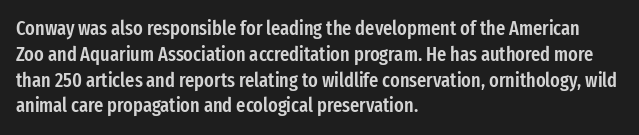
The image shows 20 px text type, upright; set left-aligned, normal line spacing (1.29x), normal letter spacing, not underlined.
